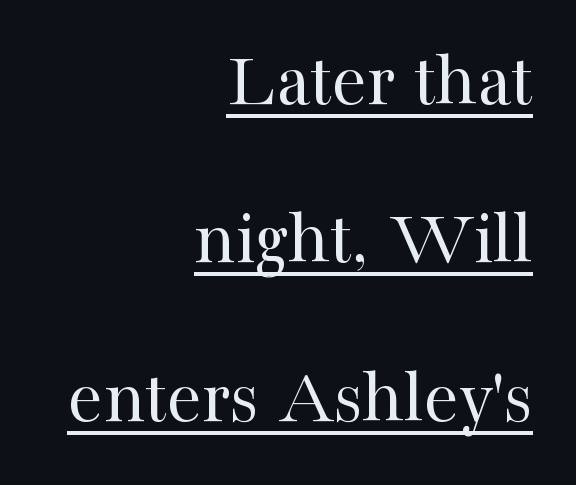
The rendering anchors every line to the right-hand side. A typesetter would call this zero additional tracking. Typographically, this falls in the serif category. The typeface has the unassuming heft of standard copy or less. Has an underline been added? It has.
